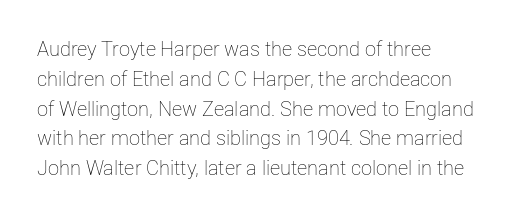
Rule under the text: the space is simply empty. Upright lettering throughout. This rendering leaves character spacing at its baseline value. If you drew a ruler down the left edge, every line would touch it. Is there much room between lines? A standard amount, neither cramped nor airy. This reads as an unemphasized weight, regular at the heaviest.
